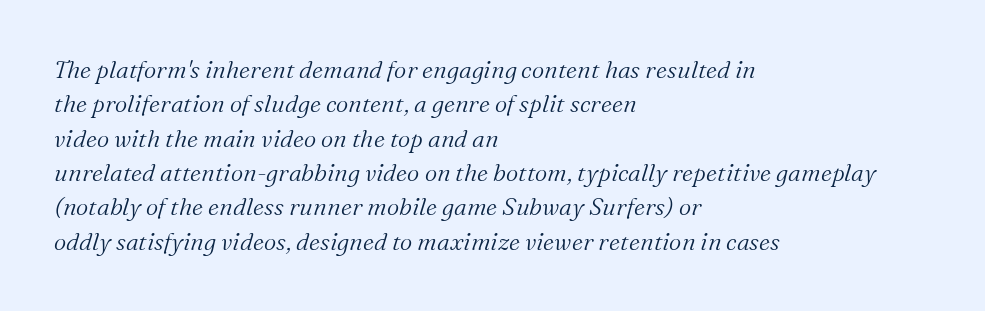
Is the letter spacing exaggerated? No — it looks like the ordinary default. It's the slanting kind of type. The compositor pushed each line to the left boundary. Normally led — the rows are evenly, conventionally spaced.
